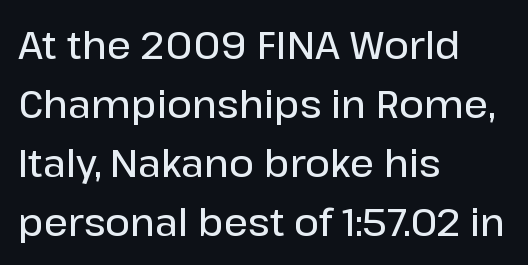
The image shows 38 px semibold sans-serif type, upright; set left-aligned, normal line spacing (1.55x), normal letter spacing, not underlined; low stroke contrast and a medium x-height.
